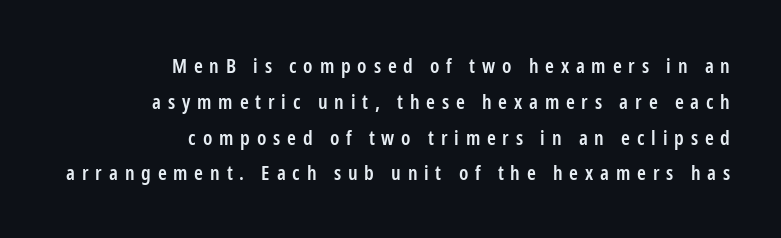
Q: Is the text bold? A: Semi-bold.
Q: Is the text italic (slanted)? A: No, it is upright.
Q: Is the text underlined? A: No.
Q: How is the paragraph aligned? A: Right-aligned.
Q: Is the spacing between letters normal or unusually wide? A: Unusually wide.
